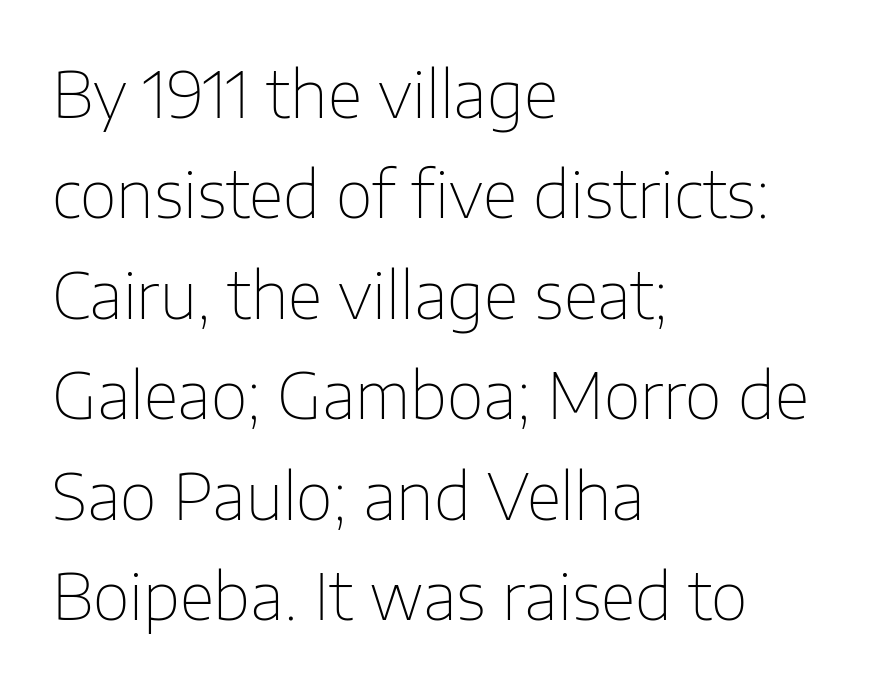
The passage shown is not bold in any degree. What kind of face is this? One without serifs — a sans. Caption: standard tracking, unaltered. The letters advance in unequal steps, a hallmark of proportional type. Upright lettering throughout. The setting favours the left margin, as ordinary paragraphs usually do.
